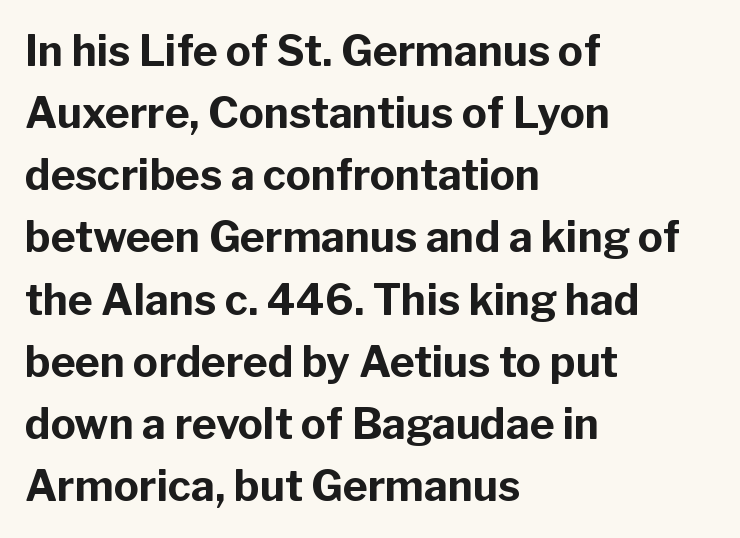
A normal amount of white space separates one row of letters from the next. Notice how the passage keeps a crisp vertical edge on the left only. Here the glyphs are tracked normally, forming tight word shapes. The face used here is a sans, in the tradition of grotesques and geometrics. What weight is shown? A full bold with thick strokes. Posture: vertical.
